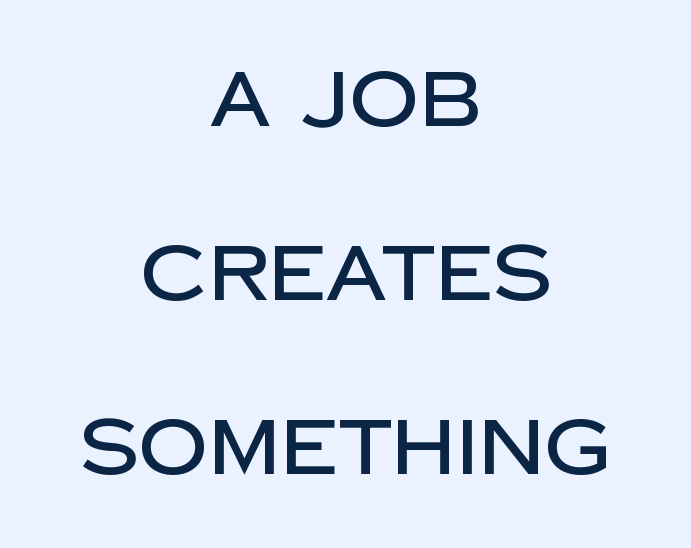
Between one letter and the next there's only the usual sliver of space. The face used here is proportionally spaced, like ordinary book or web type. Airy leading. The text was rendered using a sans face with plain stroke endings. The paragraph shown floats in the horizontal middle. Quick note: not italic, upright.
